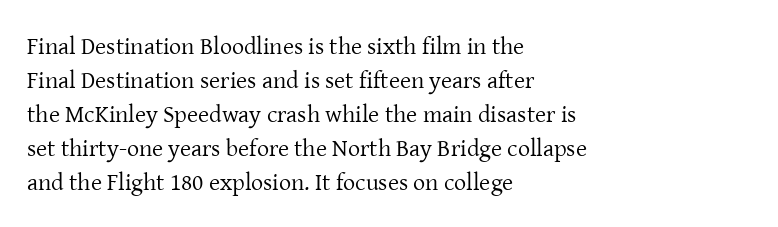
Just letters on the line, the space beneath them empty. The lines sit at an ordinary, default distance from one another. Reading down the block, your eye returns to a fixed left position each line. Think standard paragraph weight, or any step lighter than that.
